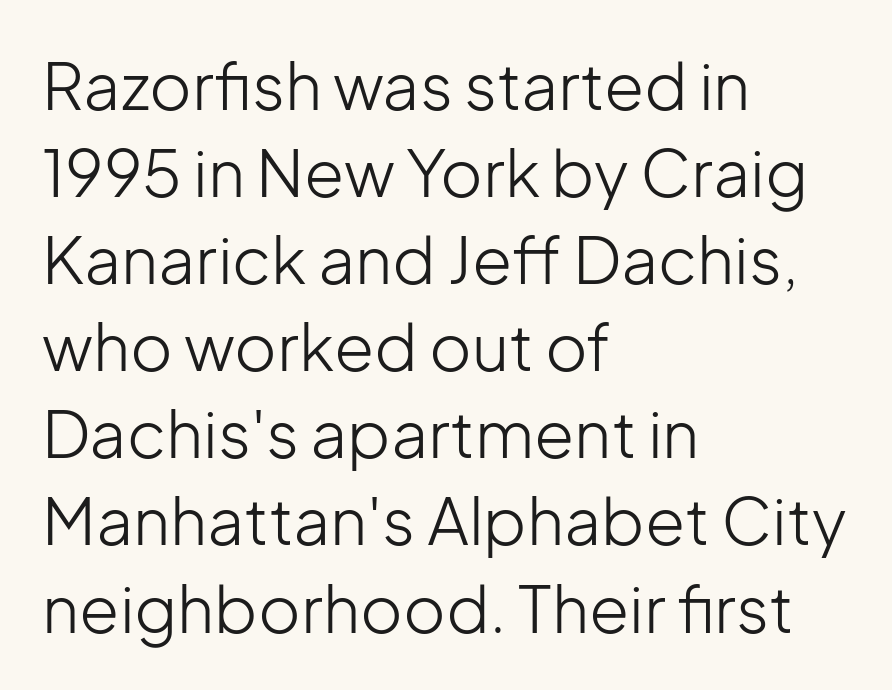
Is this a fixed-width face? No — the glyphs have proportional, varying widths. You could call the tracking neutral — neither tight nor loose. The words here are not underlined. Line beginnings align vertically; line endings do not. Designer's note — italics off, roman on.
